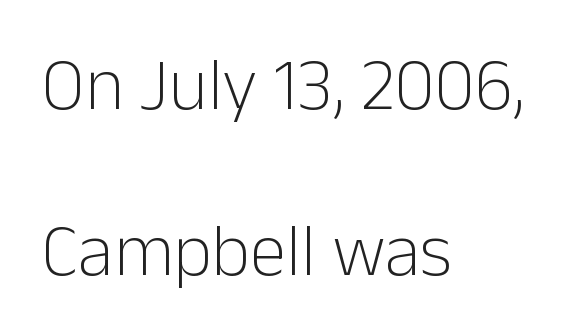
Q: Is the text bold? A: No.
Q: Is the text italic (slanted)? A: No, it is upright.
Q: Is the typeface a serif or a sans-serif typeface? A: Sans-serif.
Q: Is the text underlined? A: No.
Q: How is the paragraph aligned? A: Left-aligned.
Q: Is the spacing between letters normal or unusually wide? A: Normal.
Q: Is the spacing between lines tight, normal or loose? A: Loose.
Q: Width (condensed, normal, or wide)? A: Normal.
Q: Stroke contrast? A: Low.
Q: x-height? A: Medium.
Q: Monospaced? A: No.
